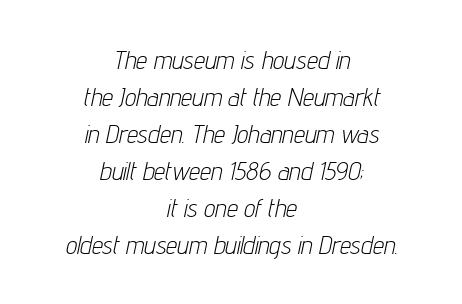
These lines are centered, leaving both edges ragged. No letter is thick-stroked: the sample isn't bold. The passage shown has conventional tracking throughout. The space directly below the letters is spotless.
